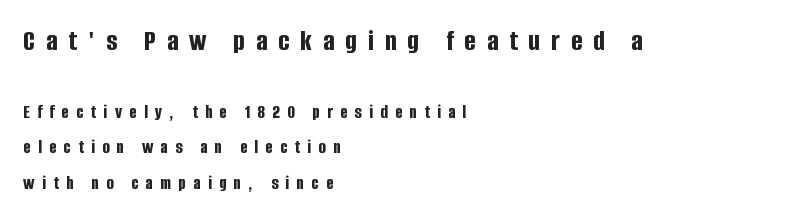
The image shows 29 px bold, condensed sans-serif type, upright; set left-aligned, line spacing 1.86x, unusually wide letter spacing (+0.39 em), not underlined; the first (top) block is 1.53x larger; low stroke contrast and a large x-height.
